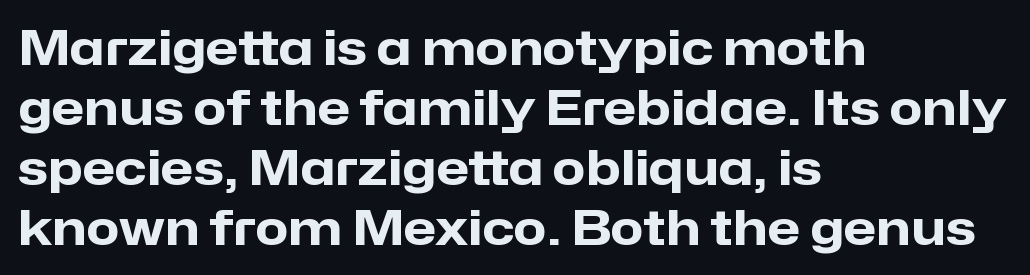
Q: Is the text bold? A: Yes.
Q: Is the text italic (slanted)? A: No, it is upright.
Q: Is the typeface a serif or a sans-serif typeface? A: Sans-serif.
Q: Is the text underlined? A: No.
Q: How is the paragraph aligned? A: Left-aligned.
Q: Is the spacing between letters normal or unusually wide? A: Normal.
Q: Is the spacing between lines tight, normal or loose? A: Normal.
Q: Width (condensed, normal, or wide)? A: Normal.
Q: Stroke contrast? A: Low.
Q: x-height? A: Medium.
Q: Monospaced? A: No.
